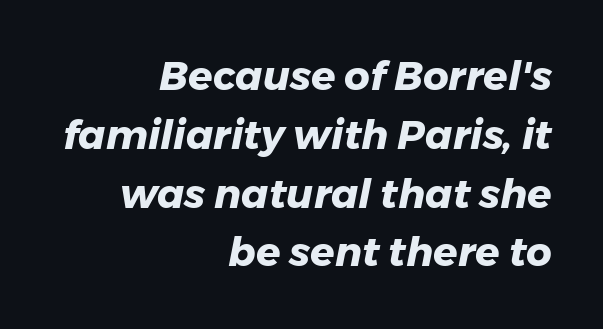
Q: Is the text bold? A: Yes.
Q: Is the text italic (slanted)? A: Yes, it leans right by about 11 degrees.
Q: Is the text underlined? A: No.
Q: How is the paragraph aligned? A: Right-aligned.
Q: Is the spacing between letters normal or unusually wide? A: Normal.
Q: Is the spacing between lines tight, normal or loose? A: Normal.
Q: Width (condensed, normal, or wide)? A: Normal.
Q: Stroke contrast? A: Low.
Q: x-height? A: Medium.
Q: Monospaced? A: No.
